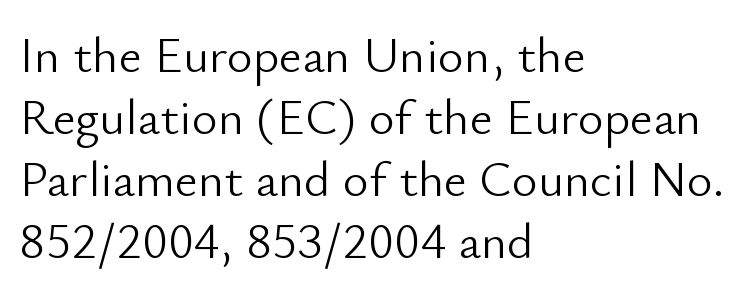
Q: Is the text bold? A: No.
Q: Is the text italic (slanted)? A: No, it is upright.
Q: Is the typeface a serif or a sans-serif typeface? A: Sans-serif.
Q: Is the text underlined? A: No.
Q: How is the paragraph aligned? A: Left-aligned.
Q: Is the spacing between letters normal or unusually wide? A: Normal.
Q: Width (condensed, normal, or wide)? A: Normal.
Q: Stroke contrast? A: Low.
Q: x-height? A: Small.
Q: Monospaced? A: No.
